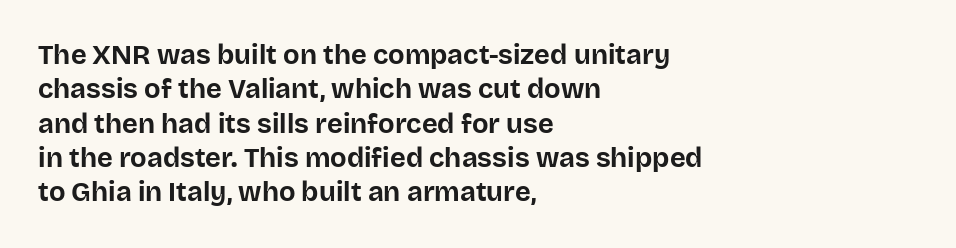
{"italic": "no", "bold": "yes", "underline": "no", "align": "left", "line_spacing": "normal", "line_spacing_ratio": 1.27, "letter_spacing": "normal", "letter_spacing_em": 0.0, "glyph_px": 27}
